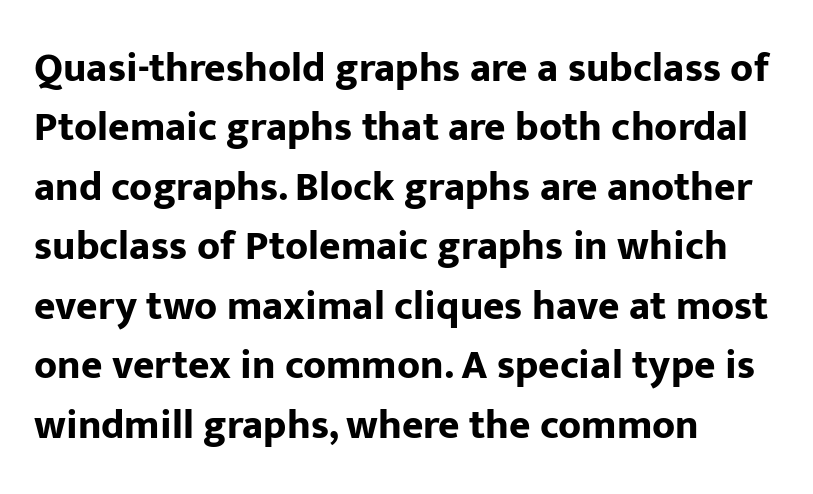
Q: Is the text bold? A: Yes.
Q: Is the text italic (slanted)? A: No, it is upright.
Q: Is the typeface a serif or a sans-serif typeface? A: Sans-serif.
Q: Is the text underlined? A: No.
Q: How is the paragraph aligned? A: Left-aligned.
Q: Is the spacing between letters normal or unusually wide? A: Normal.
Q: Is the spacing between lines tight, normal or loose? A: Normal.
Q: Width (condensed, normal, or wide)? A: Normal.
Q: Stroke contrast? A: Low.
Q: x-height? A: Medium.
Q: Monospaced? A: No.
